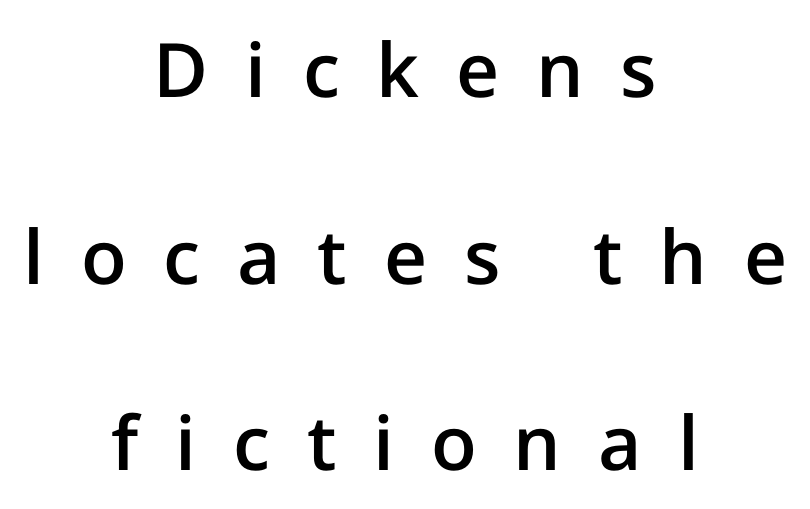
The axis of the letterforms is exactly vertical. Each glyph is drawn with semibold strokes, heavier than normal yet not fully bold. Baseline-to-baseline distance is far greater than the letter height. Character widths vary here, with narrow letters taking less room than wide ones. Look at the bottom of the vertical strokes: they stop flat, with no serifs. Centered paragraph, ragged on both sides.
